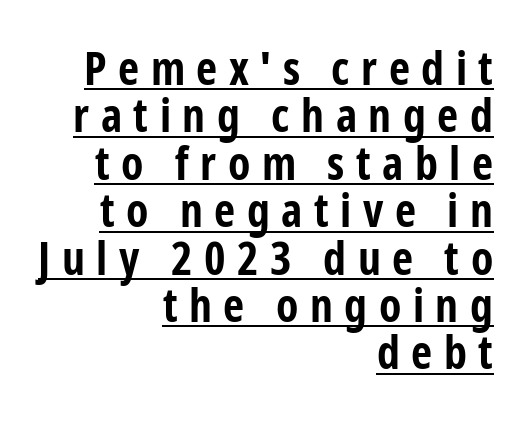
Q: Is the text bold? A: Yes.
Q: Is the text italic (slanted)? A: No, it is upright.
Q: Is the typeface a serif or a sans-serif typeface? A: Sans-serif.
Q: Is the text underlined? A: Yes.
Q: How is the paragraph aligned? A: Right-aligned.
Q: Is the spacing between letters normal or unusually wide? A: Unusually wide.
Q: Is the spacing between lines tight, normal or loose? A: Tight.
Q: Width (condensed, normal, or wide)? A: Condensed.
Q: Stroke contrast? A: Low.
Q: x-height? A: Medium.
Q: Monospaced? A: No.
